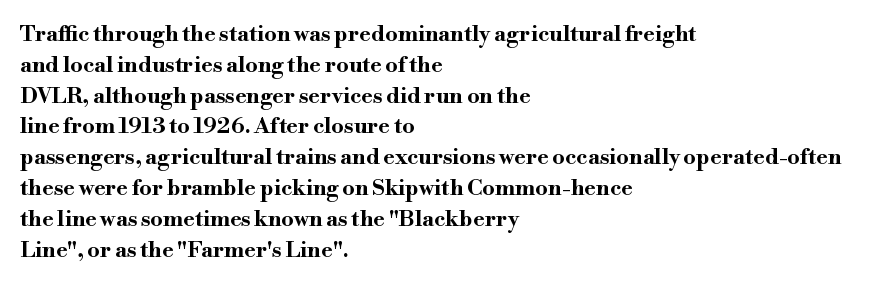
{"italic": "no", "bold": "yes", "underline": "no", "align": "left", "line_spacing": "normal", "line_spacing_ratio": 1.4, "letter_spacing": "normal", "letter_spacing_em": 0.0, "glyph_px": 22}
